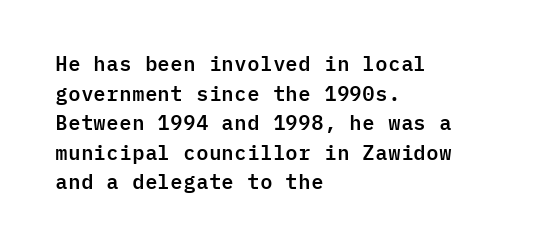
The image shows 20 px text type, upright; set left-aligned, normal line spacing (1.48x), normal letter spacing, not underlined.
